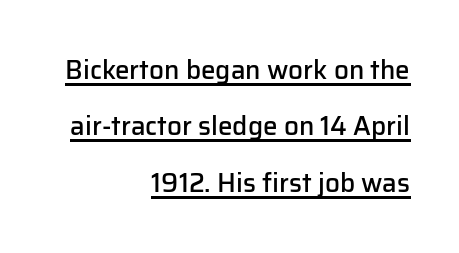
The image shows 26 px text type, upright; set right-aligned, loose line spacing (2.17x), normal letter spacing, underlined.
